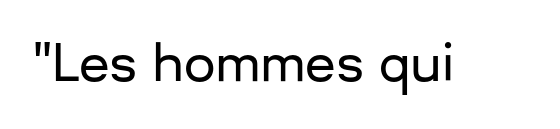
Q: Is the text italic (slanted)? A: No, it is upright.
Q: Is the typeface a serif or a sans-serif typeface? A: Sans-serif.
Q: Is the text underlined? A: No.
Q: Is the spacing between letters normal or unusually wide? A: Normal.
Q: Width (condensed, normal, or wide)? A: Normal.
Q: Stroke contrast? A: Low.
Q: x-height? A: Medium.
Q: Monospaced? A: No.
